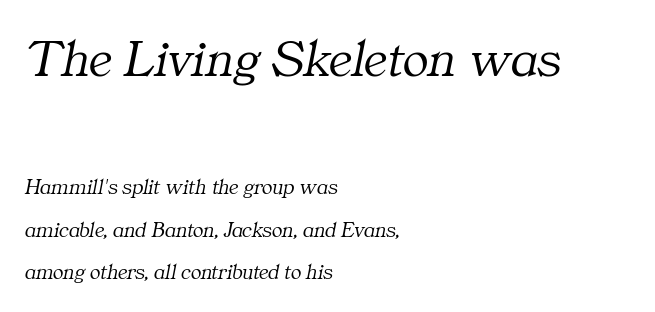
The image shows 54 px light serif type, italic (leaning right); set left-aligned, loose line spacing (1.94x), normal letter spacing, not underlined; the first (top) block is 2.45x larger; medium stroke contrast and a medium x-height.
